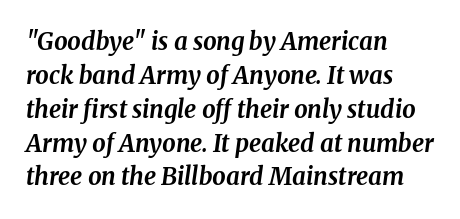
{"italic": "yes", "lean": "right", "slant_degrees": 8, "bold": "yes", "underline": "no", "align": "left", "line_spacing": "normal", "line_spacing_ratio": 1.41, "letter_spacing": "normal", "letter_spacing_em": 0.0, "glyph_px": 24}
